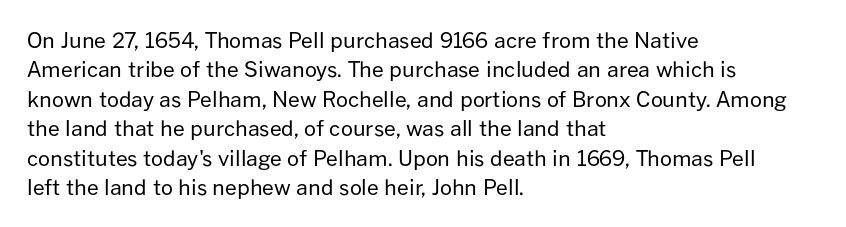
The image shows 21 px text type, upright; set left-aligned, normal line spacing (1.4x), normal letter spacing, not underlined.
